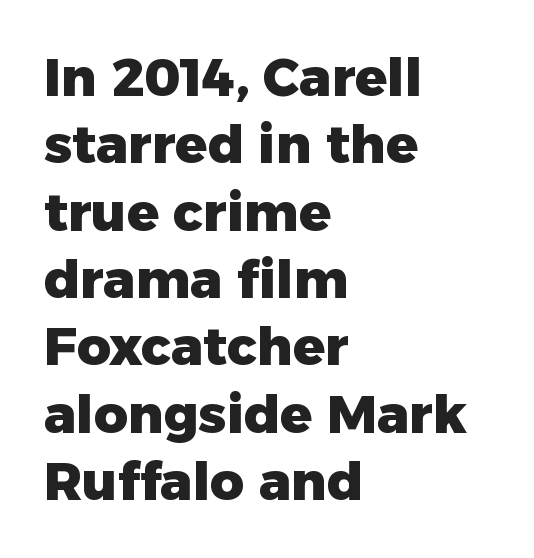
Q: Is the text bold? A: Yes.
Q: Is the text italic (slanted)? A: No, it is upright.
Q: Is the typeface a serif or a sans-serif typeface? A: Sans-serif.
Q: Is the text underlined? A: No.
Q: How is the paragraph aligned? A: Left-aligned.
Q: Is the spacing between letters normal or unusually wide? A: Normal.
Q: Is the spacing between lines tight, normal or loose? A: Normal.
Q: Width (condensed, normal, or wide)? A: Normal.
Q: Stroke contrast? A: Low.
Q: x-height? A: Medium.
Q: Monospaced? A: No.
